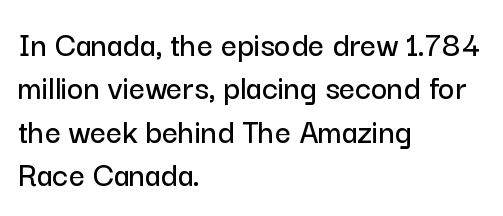
The image shows 35 px sans-serif type, upright; set left-aligned, line spacing 1.24x, normal letter spacing, not underlined; low stroke contrast and a medium x-height.
